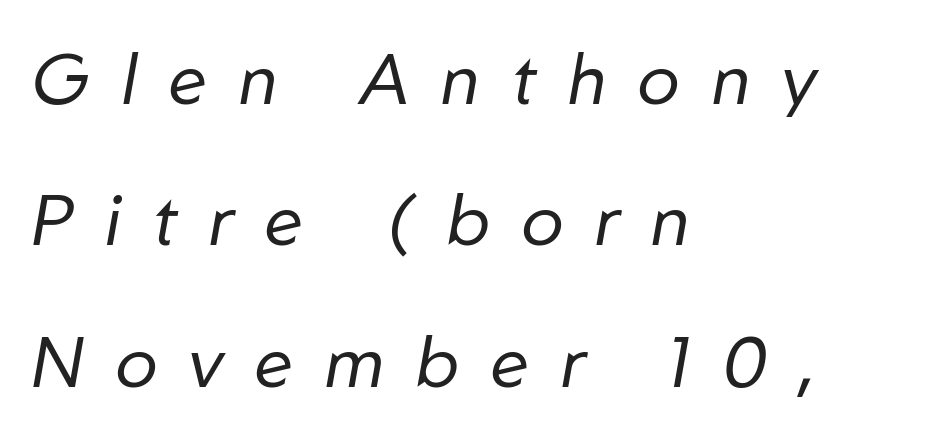
The image shows 71 px regular-weight type, italic (leaning right); set left-aligned, loose line spacing (1.99x), unusually wide letter spacing (+0.45 em), not underlined; low stroke contrast and a medium x-height.
